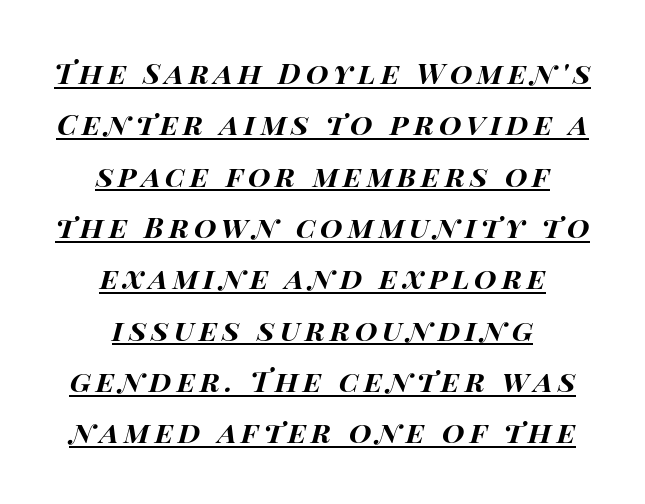
{"italic": "yes", "lean": "right", "slant_degrees": 15, "bold": "yes", "weight": "bold", "width": "wide", "stroke_contrast": "high", "x_height": "large", "monospaced": "no", "underline": "yes", "align": "center", "line_spacing_ratio": 1.77, "glyph_px": 29}
